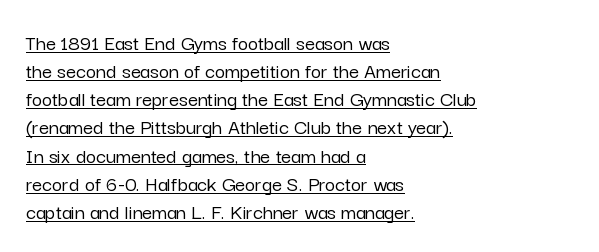
Line starts are locked; line ends wander. This block has exactly the height ordinary leading produces. This is underlined copy, the kind a proofreader might mark for attention. Nobody touched the tracking dial on this one. The letters stand upright; this is a roman face.
